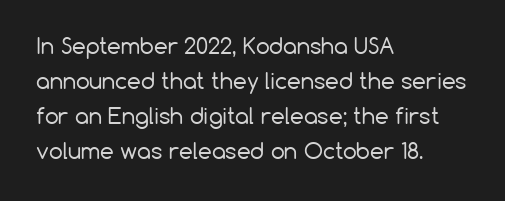
Every stem runs plumb, perpendicular to the baseline. Ink coverage per letter is moderate at most. Does extra space separate the letters? No, they use regular spacing. Line starts are locked; line ends wander. If you measured baseline to baseline, you'd find a middling distance.
